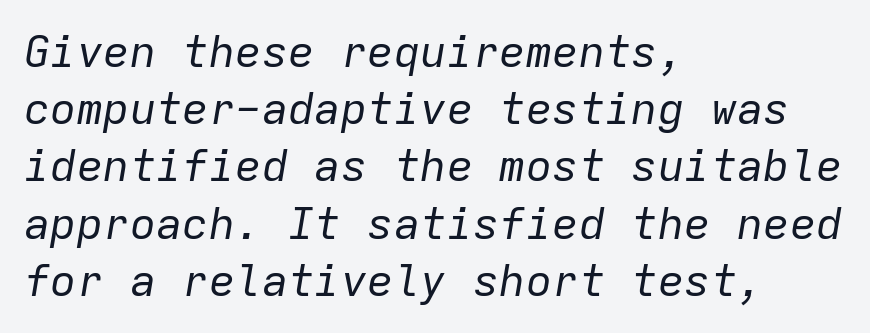
{"italic": "yes", "lean": "right", "slant_degrees": 9, "bold": "no", "weight": "regular", "width": "normal", "stroke_contrast": "low", "x_height": "medium", "monospaced": "yes", "underline": "no", "align": "left", "line_spacing": "normal", "line_spacing_ratio": 1.3, "letter_spacing": "normal", "letter_spacing_em": 0.0, "glyph_px": 44}
